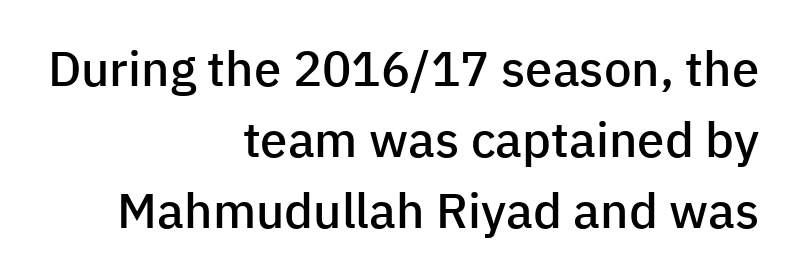
Q: Is the text bold? A: Semi-bold.
Q: Is the text italic (slanted)? A: No, it is upright.
Q: Is the typeface a serif or a sans-serif typeface? A: Sans-serif.
Q: Is the text underlined? A: No.
Q: How is the paragraph aligned? A: Right-aligned.
Q: Is the spacing between letters normal or unusually wide? A: Normal.
Q: Is the spacing between lines tight, normal or loose? A: Normal.
Q: Width (condensed, normal, or wide)? A: Normal.
Q: Stroke contrast? A: Low.
Q: x-height? A: Medium.
Q: Monospaced? A: No.
